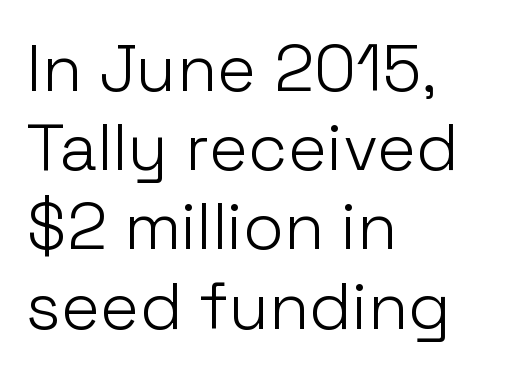
The image shows 66 px light sans-serif type, upright; set left-aligned, line spacing 1.2x, normal letter spacing, not underlined; low stroke contrast and a medium x-height.
